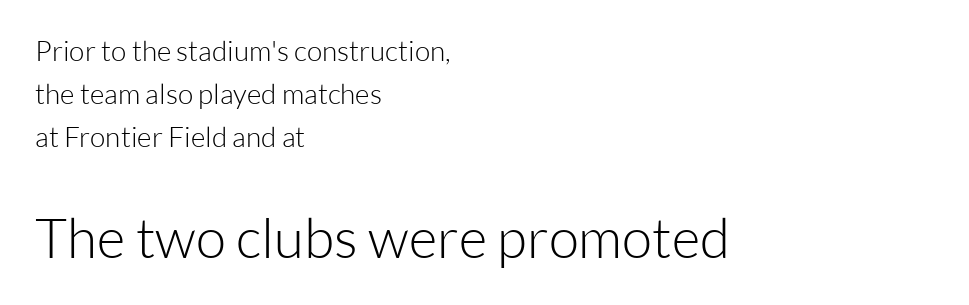
{"serif": "no", "italic": "no", "bold": "no", "weight": "light", "width": "normal", "stroke_contrast": "low", "x_height": "medium", "monospaced": "no", "underline": "no", "align": "left", "line_spacing": "normal", "line_spacing_ratio": 1.54, "letter_spacing": "normal", "letter_spacing_em": 0.0, "larger_block": "second", "size_ratio": 1.96, "glyph_px": 55}
